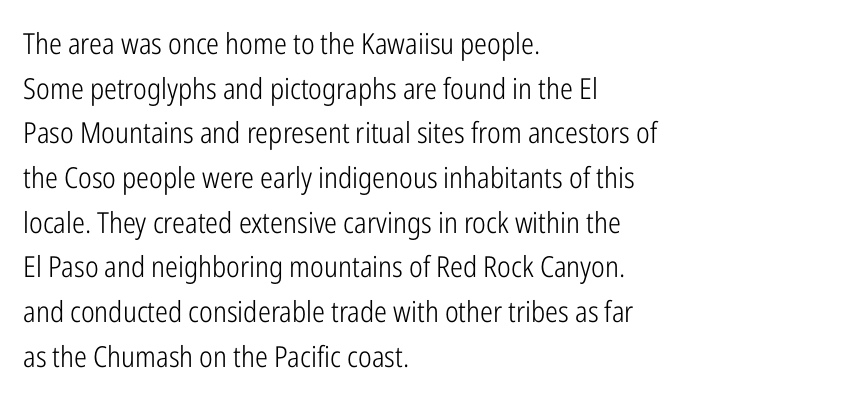
Q: Is the text bold? A: No.
Q: Is the text italic (slanted)? A: No, it is upright.
Q: Is the typeface a serif or a sans-serif typeface? A: Sans-serif.
Q: Is the text underlined? A: No.
Q: How is the paragraph aligned? A: Left-aligned.
Q: Is the spacing between letters normal or unusually wide? A: Normal.
Q: Is the spacing between lines tight, normal or loose? A: Normal.
Q: Width (condensed, normal, or wide)? A: Condensed.
Q: Stroke contrast? A: Low.
Q: x-height? A: Medium.
Q: Monospaced? A: No.
